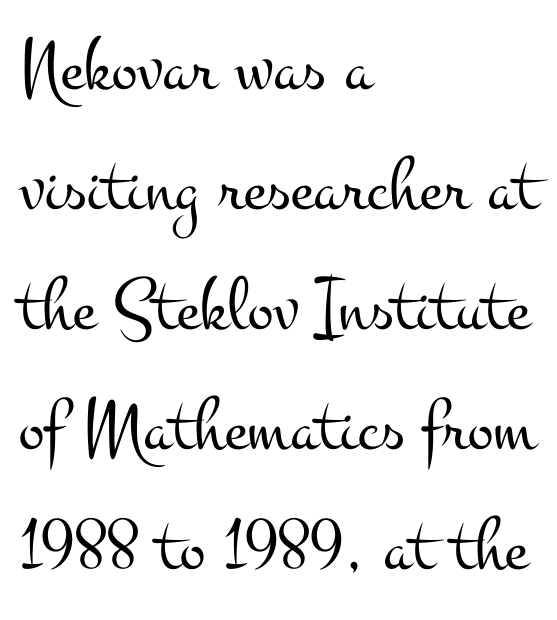
Leading matches the norm, producing a regular column. One-word summary of the alignment: left. These lines are rendered in a variable-pitch font. The face looks like a standard text weight, possibly lighter.
